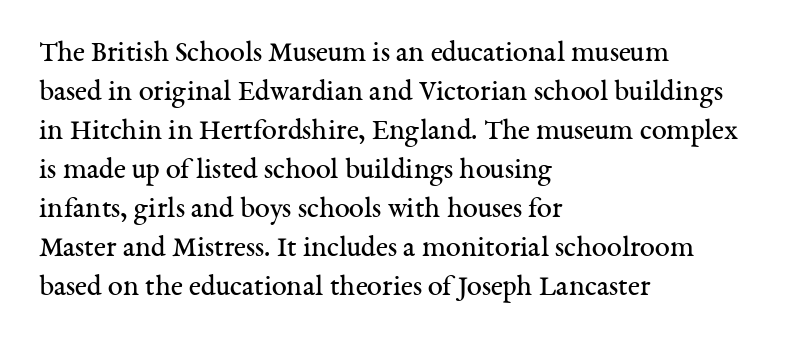
Q: Is the text bold? A: No.
Q: Is the text italic (slanted)? A: No, it is upright.
Q: Is the typeface a serif or a sans-serif typeface? A: Serif.
Q: Is the text underlined? A: No.
Q: How is the paragraph aligned? A: Left-aligned.
Q: Is the spacing between letters normal or unusually wide? A: Normal.
Q: Is the spacing between lines tight, normal or loose? A: Normal.
Q: Width (condensed, normal, or wide)? A: Normal.
Q: Stroke contrast? A: Medium.
Q: x-height? A: Medium.
Q: Monospaced? A: No.
